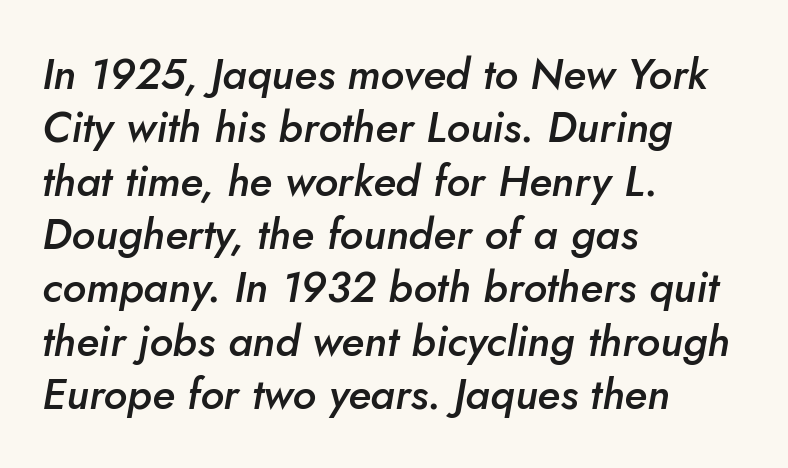
The image shows 43 px semibold type, italic (leaning right); set left-aligned, line spacing 1.24x, normal letter spacing, not underlined; low stroke contrast and a small x-height.
